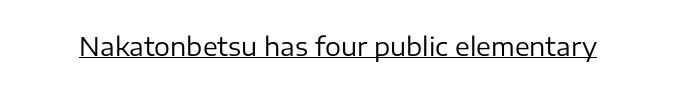
The image shows 25 px text type, upright; set normal letter spacing, underlined.
